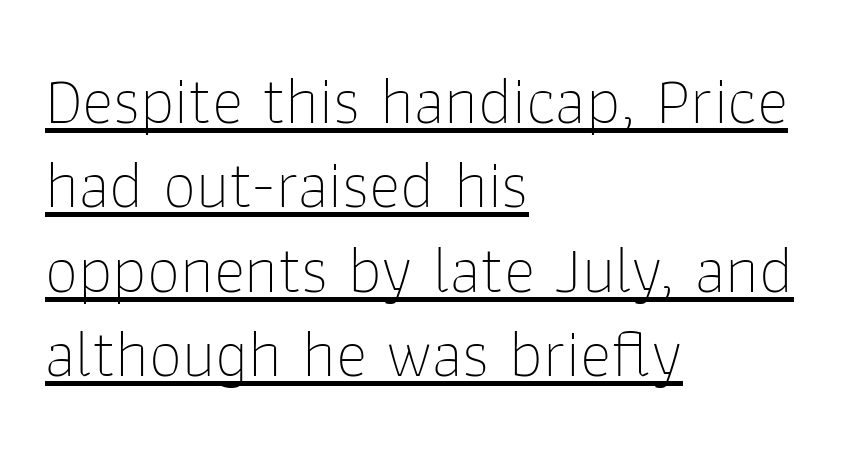
{"serif": "no", "italic": "no", "bold": "no", "weight": "thin", "width": "normal", "stroke_contrast": "low", "x_height": "medium", "monospaced": "no", "underline": "yes", "align": "left", "line_spacing": "normal", "line_spacing_ratio": 1.26, "letter_spacing": "normal", "letter_spacing_em": 0.0, "glyph_px": 67}
